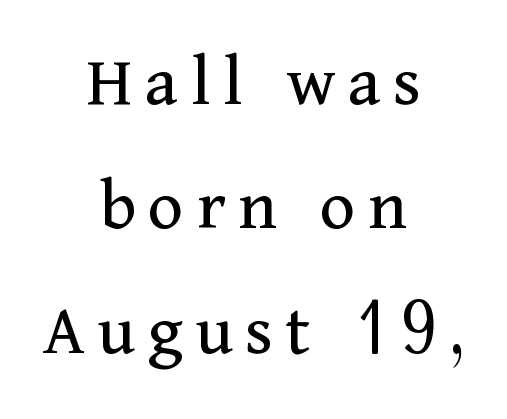
Q: Is the text bold? A: No.
Q: Is the text italic (slanted)? A: No, it is upright.
Q: Is the typeface a serif or a sans-serif typeface? A: Serif.
Q: Is the text underlined? A: No.
Q: How is the paragraph aligned? A: Centered.
Q: Is the spacing between lines tight, normal or loose? A: Normal.
Q: Width (condensed, normal, or wide)? A: Normal.
Q: Stroke contrast? A: Medium.
Q: x-height? A: Medium.
Q: Monospaced? A: No.
